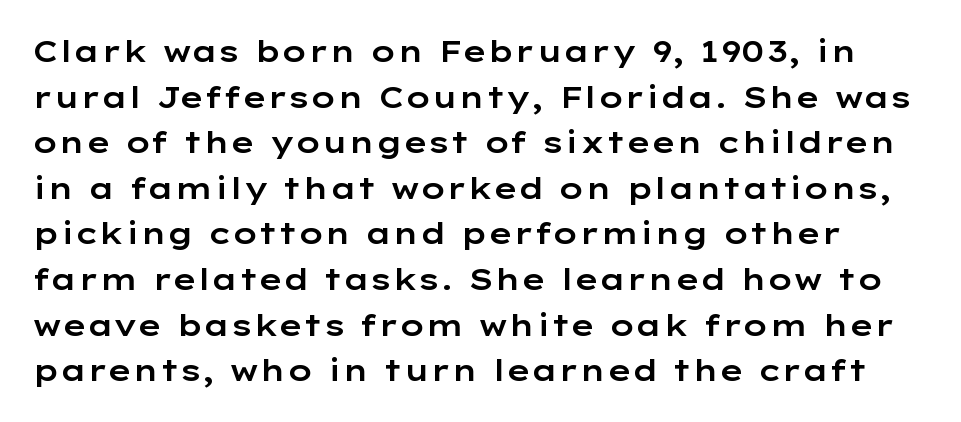
{"serif": "no", "italic": "no", "width": "wide", "stroke_contrast": "low", "x_height": "medium", "monospaced": "no", "underline": "no", "line_spacing": "normal", "line_spacing_ratio": 1.52, "letter_spacing": "normal", "letter_spacing_em": 0.0, "glyph_px": 30}
